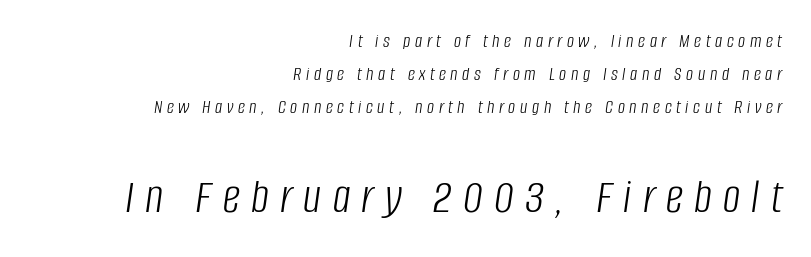
{"italic": "yes", "lean": "right", "slant_degrees": 8, "bold": "no", "weight": "light", "width": "condensed", "stroke_contrast": "low", "x_height": "large", "monospaced": "no", "underline": "no", "align": "right", "line_spacing": "normal", "line_spacing_ratio": 1.65, "letter_spacing": "wide", "letter_spacing_em": 0.23, "larger_block": "second", "size_ratio": 2.45, "glyph_px": 49}
